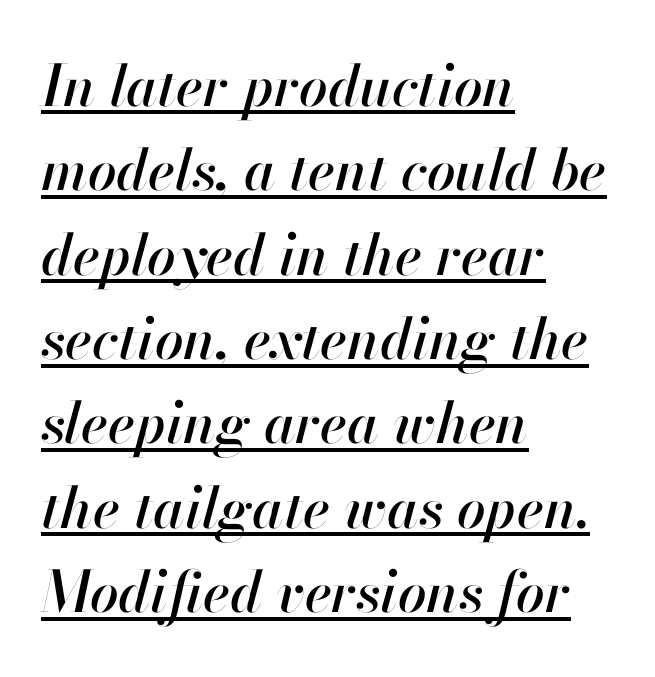
In terms of letterspacing, this is plain default setting. Character widths vary here, with narrow letters taking less room than wide ones. Does a line run under the words? Yes, clearly. The rag falls on the right side of this text block. The block of text has a typical density, with ordinary space between rows.
